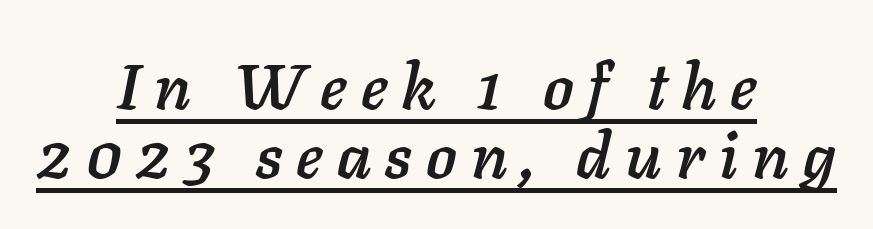
The image shows 64 px text type, italic (leaning right); set centered, tight line spacing (1.08x), unusually wide letter spacing (+0.22 em), underlined; low stroke contrast and a medium x-height.
